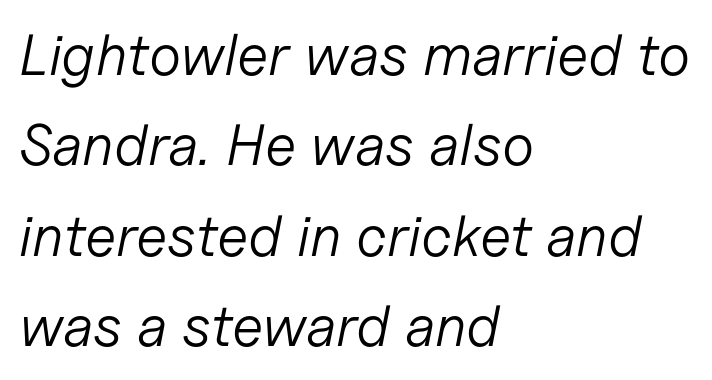
The foot of each line stays bare and open. Is the block centered? No — it sits flush against the left margin. The specimen reads as italic at a glance. Rows of type keep a routine distance in the vertical direction. The strokes are not fattened; the text isn't bold.
